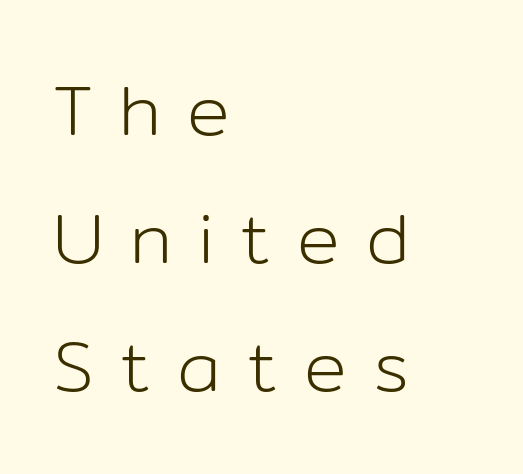
Q: Is the text bold? A: No.
Q: Is the text italic (slanted)? A: No, it is upright.
Q: Is the typeface a serif or a sans-serif typeface? A: Sans-serif.
Q: Is the text underlined? A: No.
Q: How is the paragraph aligned? A: Left-aligned.
Q: Is the spacing between letters normal or unusually wide? A: Unusually wide.
Q: Width (condensed, normal, or wide)? A: Normal.
Q: Stroke contrast? A: Low.
Q: x-height? A: Medium.
Q: Monospaced? A: No.
